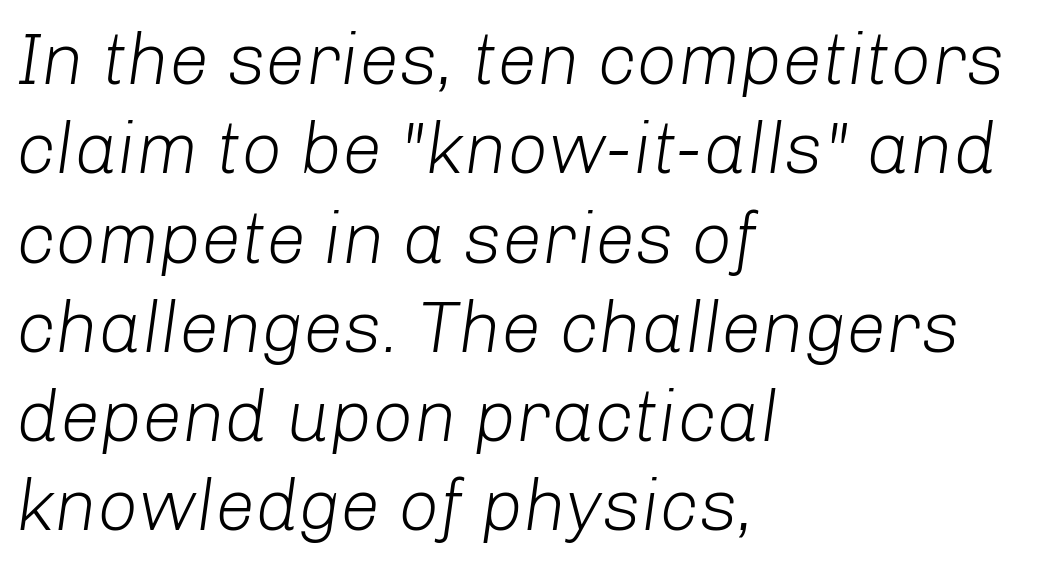
Q: Is the text bold? A: No.
Q: Is the text italic (slanted)? A: Yes, it leans right by about 8 degrees.
Q: Is the text underlined? A: No.
Q: How is the paragraph aligned? A: Left-aligned.
Q: Is the spacing between letters normal or unusually wide? A: Normal.
Q: Width (condensed, normal, or wide)? A: Normal.
Q: Stroke contrast? A: Low.
Q: x-height? A: Medium.
Q: Monospaced? A: No.
